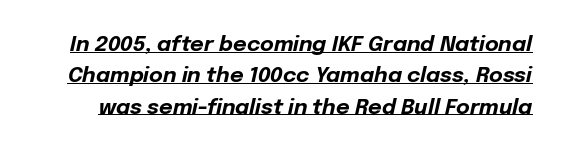
{"italic": "yes", "lean": "right", "slant_degrees": 12, "bold": "yes", "underline": "yes", "line_spacing": "normal", "line_spacing_ratio": 1.49, "letter_spacing": "normal", "letter_spacing_em": 0.0, "glyph_px": 21}
